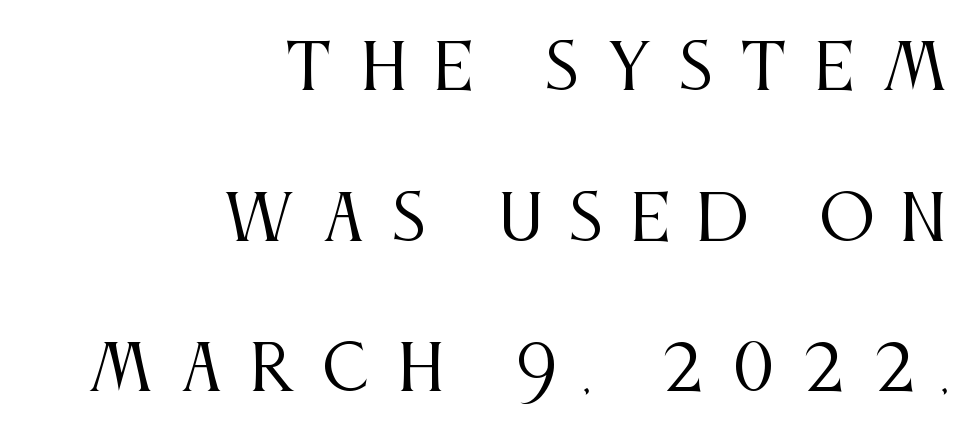
{"serif": "yes", "italic": "no", "bold": "no", "weight": "regular", "width": "condensed", "stroke_contrast": "medium", "x_height": "large", "monospaced": "no", "underline": "no", "align": "right", "line_spacing": "loose", "line_spacing_ratio": 2.43, "letter_spacing": "wide", "letter_spacing_em": 0.43, "glyph_px": 62}
